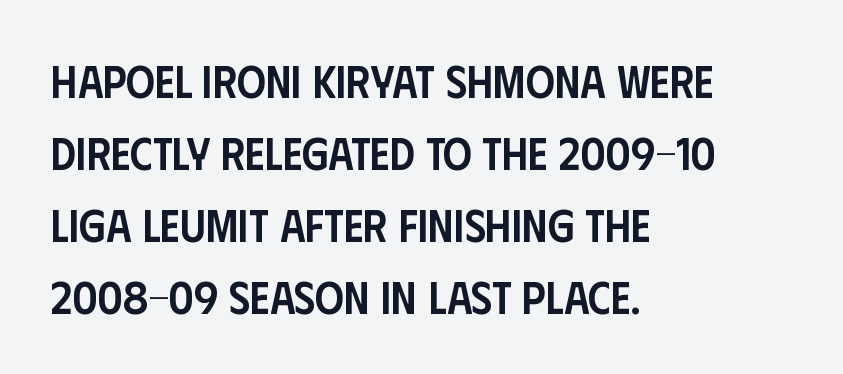
{"serif": "no", "italic": "no", "bold": "semi", "weight": "semibold", "width": "condensed", "stroke_contrast": "low", "x_height": "large", "monospaced": "no", "underline": "no", "align": "left", "line_spacing": "normal", "line_spacing_ratio": 1.6, "letter_spacing": "normal", "letter_spacing_em": 0.0, "glyph_px": 45}
